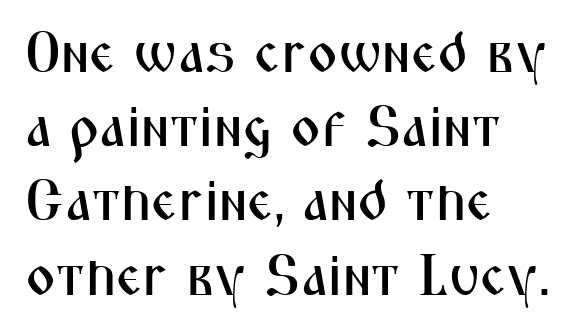
The image shows 58 px condensed sans-serif type, upright; set left-aligned, normal line spacing (1.28x), normal letter spacing, not underlined; medium stroke contrast and a medium x-height.
